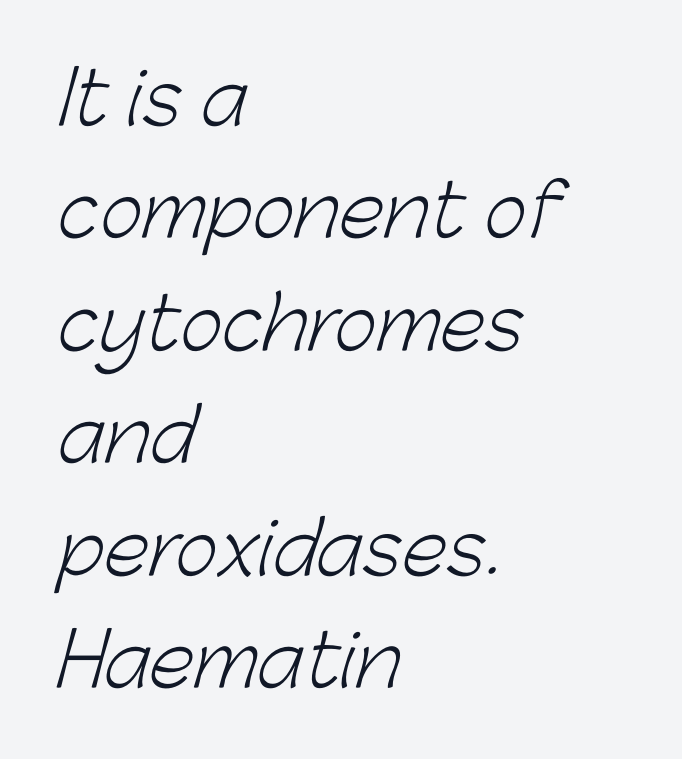
The image shows 73 px light sans-serif type; set left-aligned, normal line spacing (1.54x), normal letter spacing, not underlined; low stroke contrast and a medium x-height.
